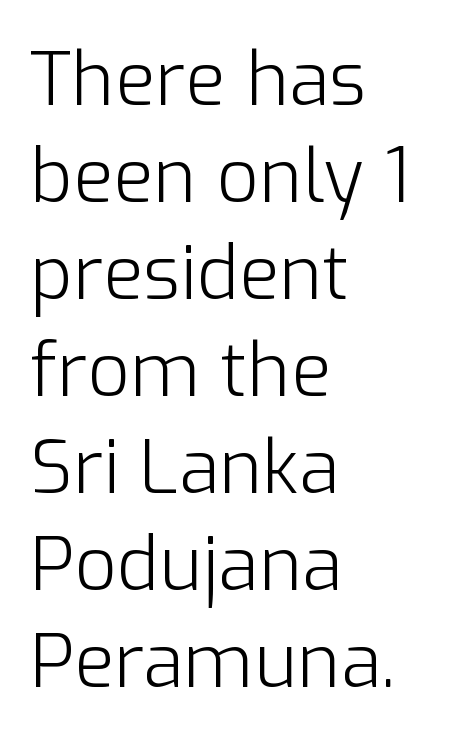
Q: Is the text bold? A: No.
Q: Is the text italic (slanted)? A: No, it is upright.
Q: Is the typeface a serif or a sans-serif typeface? A: Sans-serif.
Q: Is the text underlined? A: No.
Q: How is the paragraph aligned? A: Left-aligned.
Q: Is the spacing between letters normal or unusually wide? A: Normal.
Q: Is the spacing between lines tight, normal or loose? A: Normal.
Q: Width (condensed, normal, or wide)? A: Normal.
Q: Stroke contrast? A: Low.
Q: x-height? A: Medium.
Q: Monospaced? A: No.
